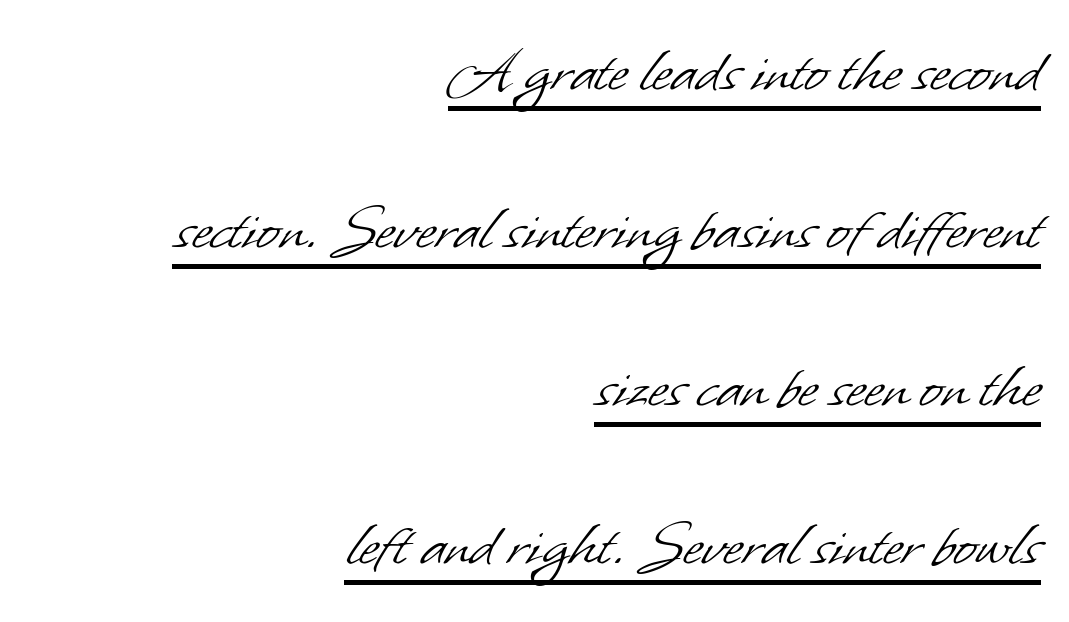
Interline gaps are noticeably wide in this sample. A continuous stroke trails under the words, as in a hyperlink. The tracking reads as untouched default to a designer's eye. The weight tops out at a normal text grade. The lines in this sample share a right terminus and differ only in where they begin. Note the varied advance widths — an 'i' is clearly narrower than an 'm'.
